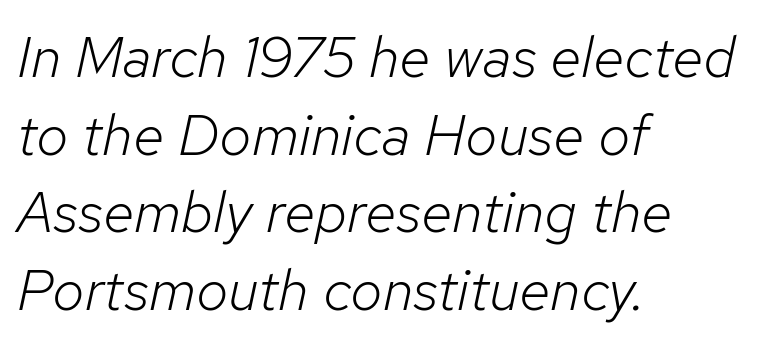
{"italic": "yes", "lean": "right", "slant_degrees": 12, "bold": "no", "weight": "light", "width": "normal", "stroke_contrast": "low", "x_height": "medium", "monospaced": "no", "underline": "no", "align": "left", "line_spacing": "normal", "line_spacing_ratio": 1.34, "letter_spacing": "normal", "letter_spacing_em": 0.0, "glyph_px": 58}
